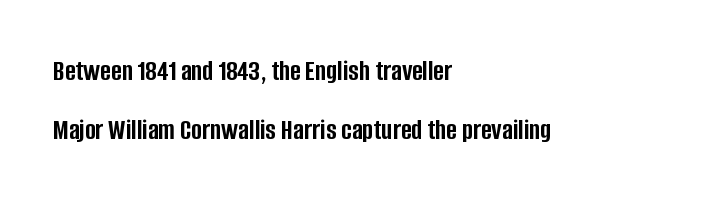
Q: Is the text bold? A: Yes.
Q: Is the text italic (slanted)? A: No, it is upright.
Q: Is the typeface a serif or a sans-serif typeface? A: Sans-serif.
Q: Is the text underlined? A: No.
Q: How is the paragraph aligned? A: Left-aligned.
Q: Is the spacing between letters normal or unusually wide? A: Normal.
Q: Is the spacing between lines tight, normal or loose? A: Loose.
Q: Width (condensed, normal, or wide)? A: Condensed.
Q: Stroke contrast? A: Low.
Q: x-height? A: Large.
Q: Monospaced? A: No.
